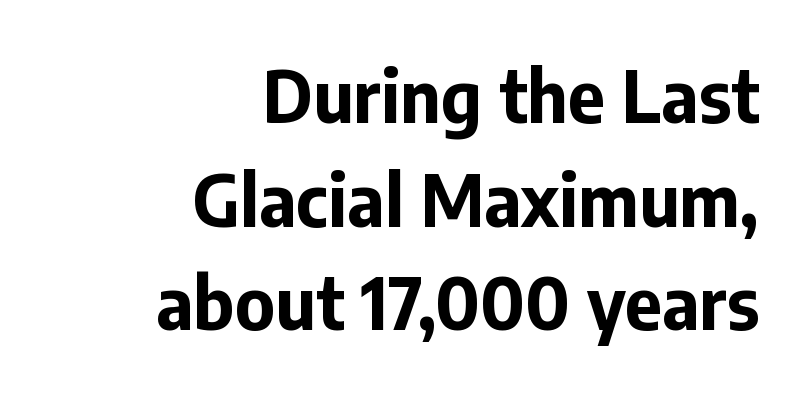
{"serif": "no", "italic": "no", "bold": "yes", "weight": "bold", "width": "normal", "stroke_contrast": "low", "x_height": "medium", "monospaced": "no", "underline": "no", "align": "right", "line_spacing": "normal", "line_spacing_ratio": 1.44, "letter_spacing": "normal", "letter_spacing_em": 0.0, "glyph_px": 72}
